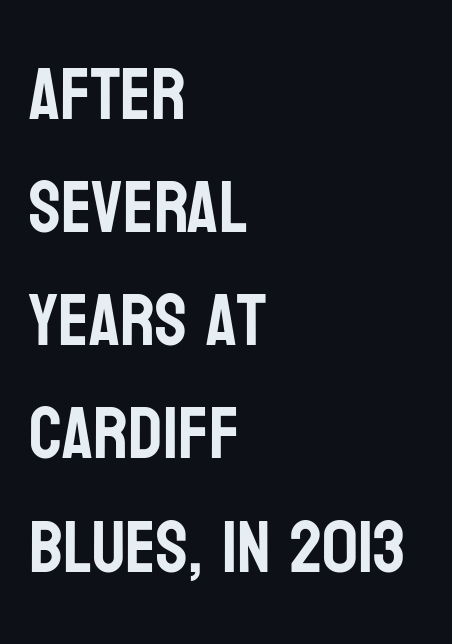
These lines stack with their left ends in a neat column. The letters stand upright; this is a roman face. In terms of letterform style, serifs are entirely absent. Successive baselines arrive at the customary interval. No extra tracking has been applied to these lines. Spacing verdict: proportional, widths tailored to each character.
